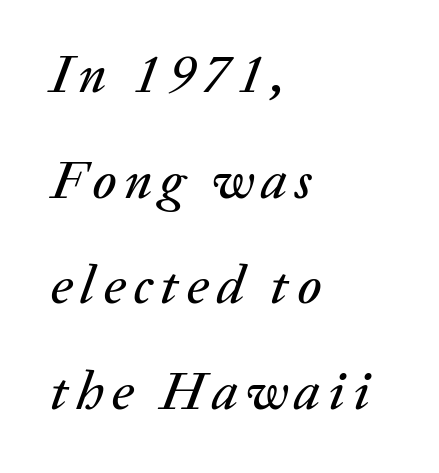
Q: Is the text italic (slanted)? A: Yes, it leans right by about 20 degrees.
Q: Is the text underlined? A: No.
Q: How is the paragraph aligned? A: Left-aligned.
Q: Is the spacing between lines tight, normal or loose? A: Loose.
Q: Width (condensed, normal, or wide)? A: Normal.
Q: Stroke contrast? A: Medium.
Q: x-height? A: Medium.
Q: Monospaced? A: No.
